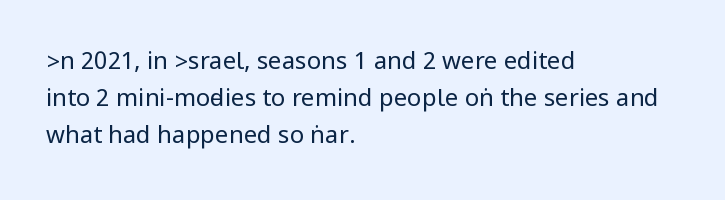
The image shows 24 px text type, upright; set left-aligned, normal line spacing (1.55x), normal letter spacing, not underlined.
